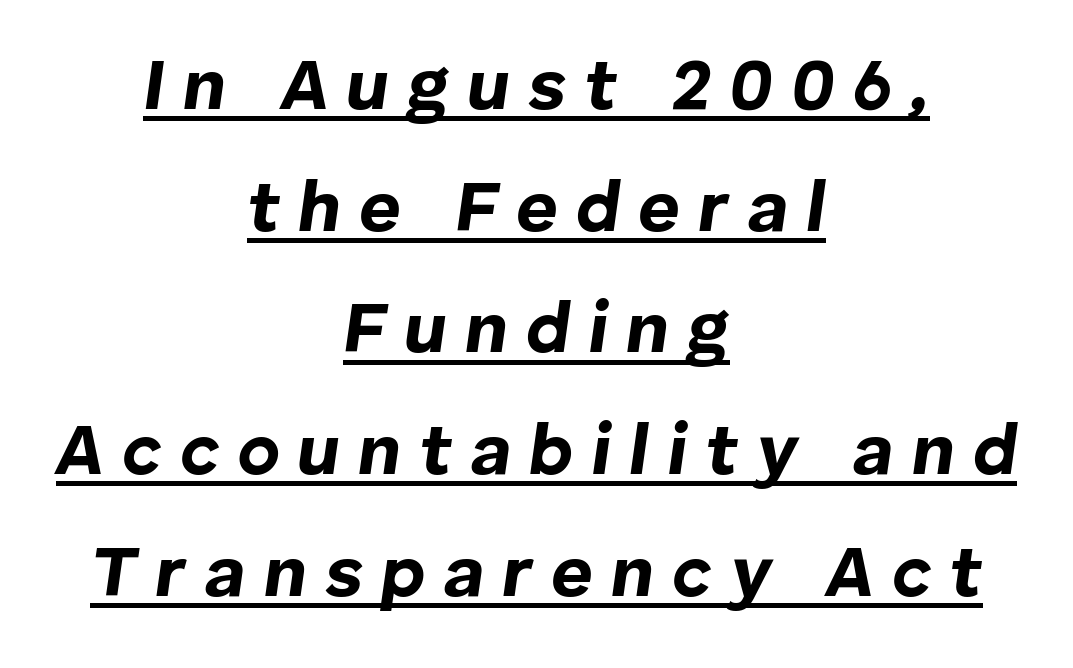
The image shows 72 px bold type, italic (leaning right); set centered, normal line spacing (1.69x), unusually wide letter spacing (+0.25 em), underlined; low stroke contrast and a medium x-height.
